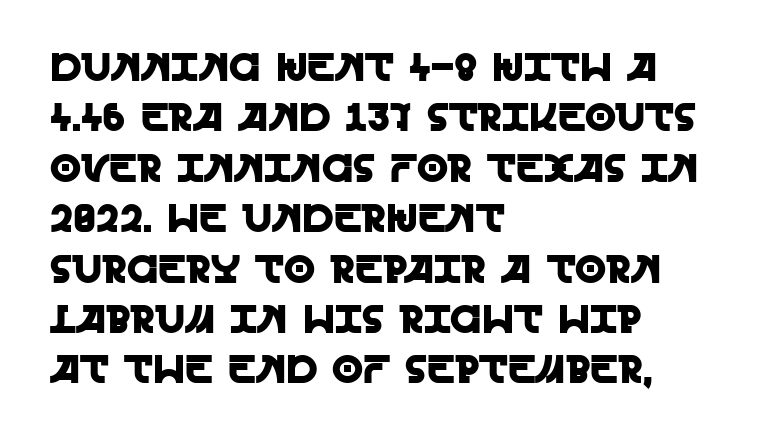
{"serif": "no", "italic": "no", "width": "normal", "x_height": "large", "monospaced": "no", "underline": "no", "align": "left", "line_spacing": "normal", "line_spacing_ratio": 1.26, "letter_spacing": "normal", "letter_spacing_em": 0.0, "glyph_px": 40}
